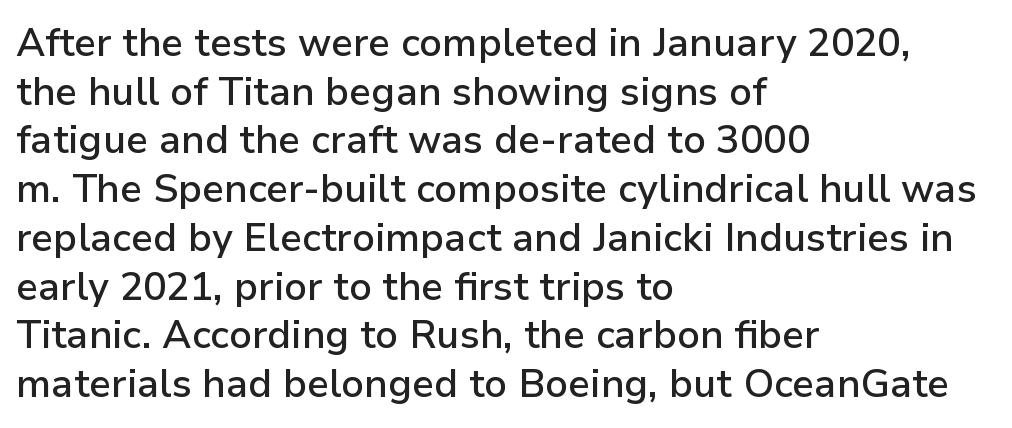
{"serif": "no", "italic": "no", "bold": "semi", "weight": "semibold", "width": "normal", "stroke_contrast": "low", "x_height": "medium", "monospaced": "no", "underline": "no", "align": "left", "line_spacing": "normal", "line_spacing_ratio": 1.25, "letter_spacing": "normal", "letter_spacing_em": 0.0, "glyph_px": 39}
